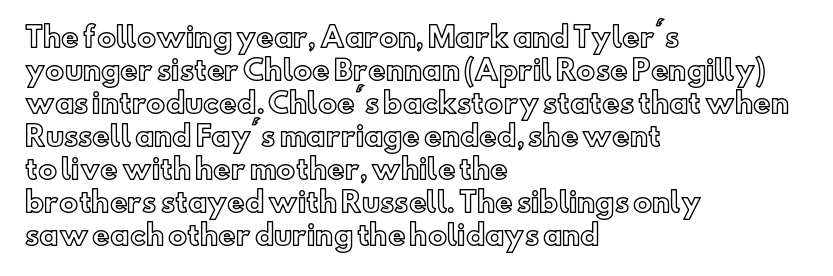
Q: Is the text italic (slanted)? A: No, it is upright.
Q: Is the text underlined? A: No.
Q: How is the paragraph aligned? A: Left-aligned.
Q: Is the spacing between letters normal or unusually wide? A: Normal.
